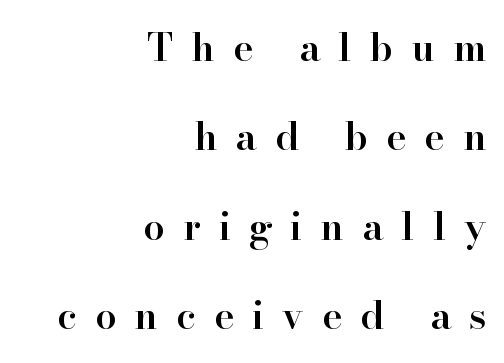
The image shows 38 px semibold serif type, upright; set right-aligned, loose line spacing (2.35x), unusually wide letter spacing (+0.48 em), not underlined; high stroke contrast and a small x-height.
